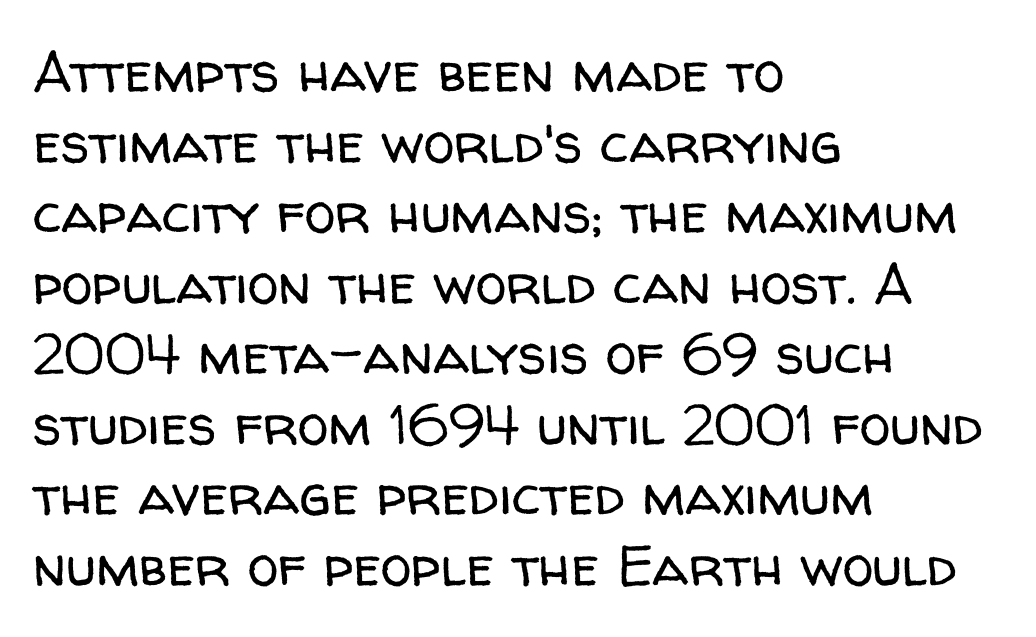
The image shows 56 px regular-weight sans-serif type, upright; set left-aligned, normal line spacing (1.26x), normal letter spacing, not underlined; low stroke contrast and a medium x-height.
